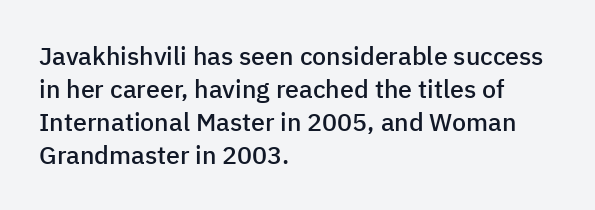
The image shows 25 px text type, upright; set left-aligned, normal line spacing (1.32x), normal letter spacing, not underlined.
